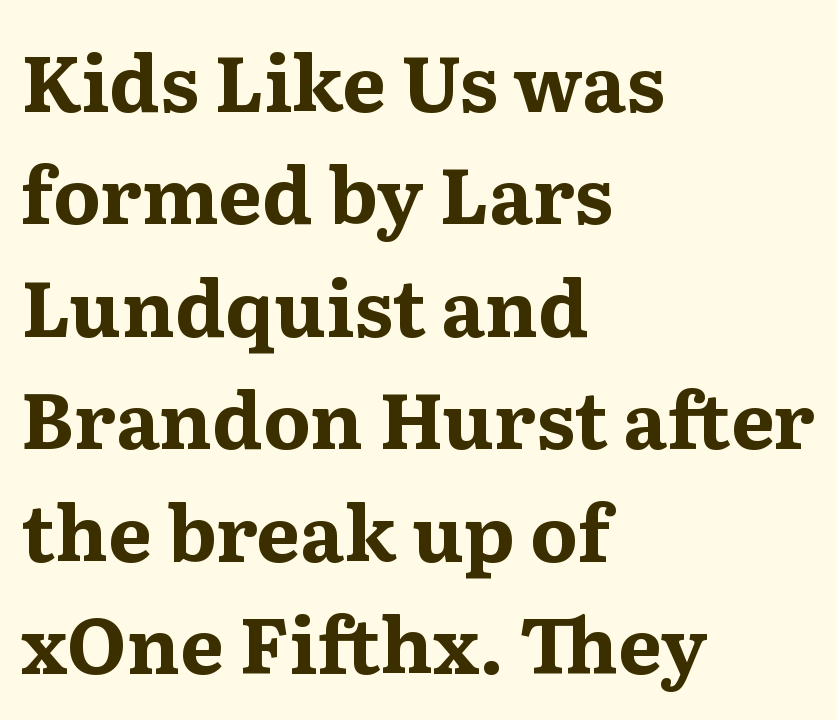
A typesetter would call this zero additional tracking. Heft: maximum for text — a bold. Looks like regular typesetting: each glyph gets only the width it needs. The typesetter chose a ragged-right arrangement here. This is serif lettering, the kind often seen in printed books. This rendering features lettering with no underline.
